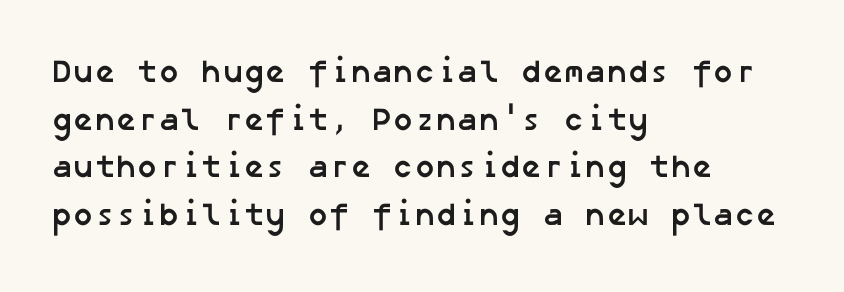
{"serif": "no", "bold": "yes", "weight": "semibold", "width": "normal", "stroke_contrast": "low", "x_height": "medium", "underline": "no", "align": "left", "line_spacing": "normal", "line_spacing_ratio": 1.49, "letter_spacing": "normal", "letter_spacing_em": 0.0, "glyph_px": 32}
